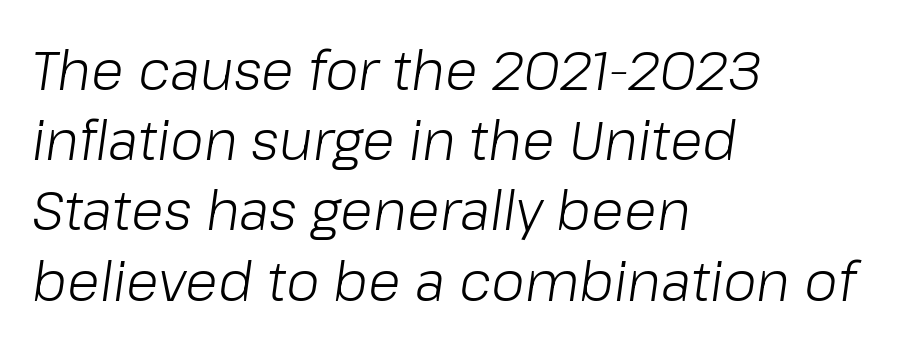
Does extra space separate the letters? No, they use regular spacing. An italicized treatment has been applied to the whole sample. Regarding leading, the lines here are spaced in the standard way. Stem width sits at or under what a default text font uses. Think of a printed novel: that variable character pitch is what you see here. Typeset ragged right — the left edge is the straight one.
